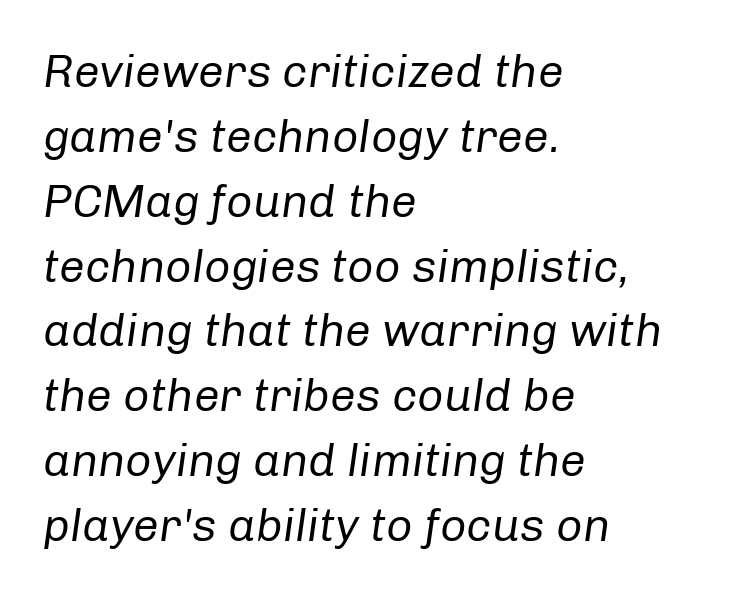
Students, note that the glyphs here touch the page at normal intervals. Whoever set this chose a conventional vertical rhythm. The characters are drawn with everyday or finer stroke widths. The face used here has a pronounced slope to its letters. A bare baseline throughout the passage.
